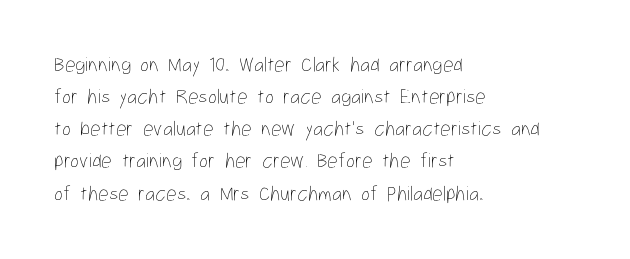
{"italic": "no", "bold": "no", "underline": "no", "align": "left", "line_spacing": "normal", "line_spacing_ratio": 1.53, "letter_spacing": "normal", "letter_spacing_em": 0.0, "glyph_px": 21}
